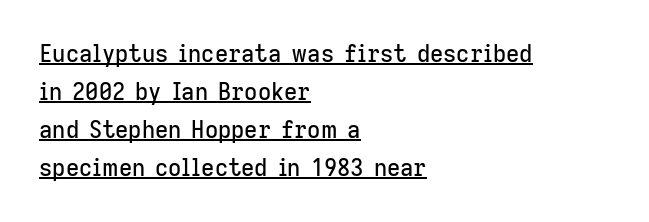
Q: Is the text italic (slanted)? A: No, it is upright.
Q: Is the text underlined? A: Yes.
Q: How is the paragraph aligned? A: Left-aligned.
Q: Is the spacing between letters normal or unusually wide? A: Normal.
Q: Is the spacing between lines tight, normal or loose? A: Normal.
